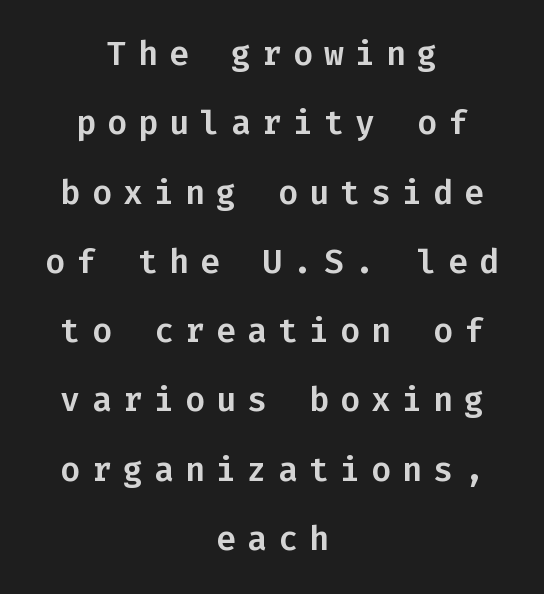
The face used here is rendered with a markedly widened letterfit. Letters rest on an invisible, unmarked baseline. Ascenders rise straight up at ninety degrees. Whoever set this chose breathing room over compactness in the vertical rhythm. The whitespace from short lines is split evenly between both sides. Fixed-width glyphs throughout — classic coding-font behaviour.
